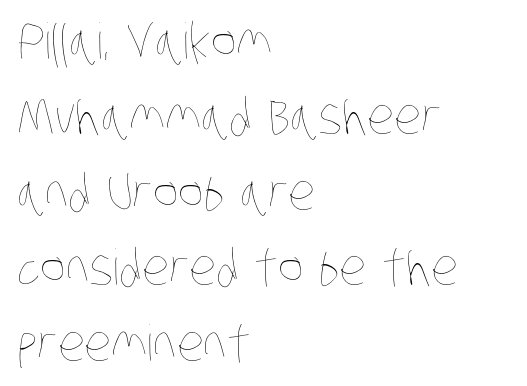
Short and long lines alike share a common starting point at left. The designer left line spacing at the default. Decoration check: the copy has no underline. No heavy texture on the line: the type isn't bold. This sample has the flowing, uneven cadence of proportional lettering.
